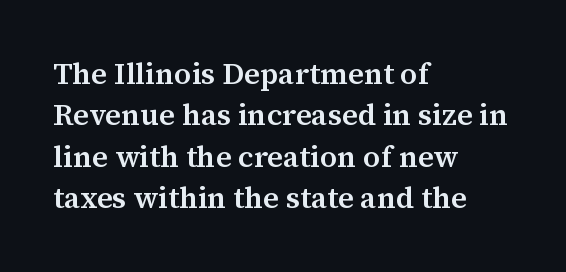
The image shows 30 px semibold serif type, upright; set left-aligned, normal line spacing (1.38x), normal letter spacing, not underlined; medium stroke contrast and a medium x-height.
